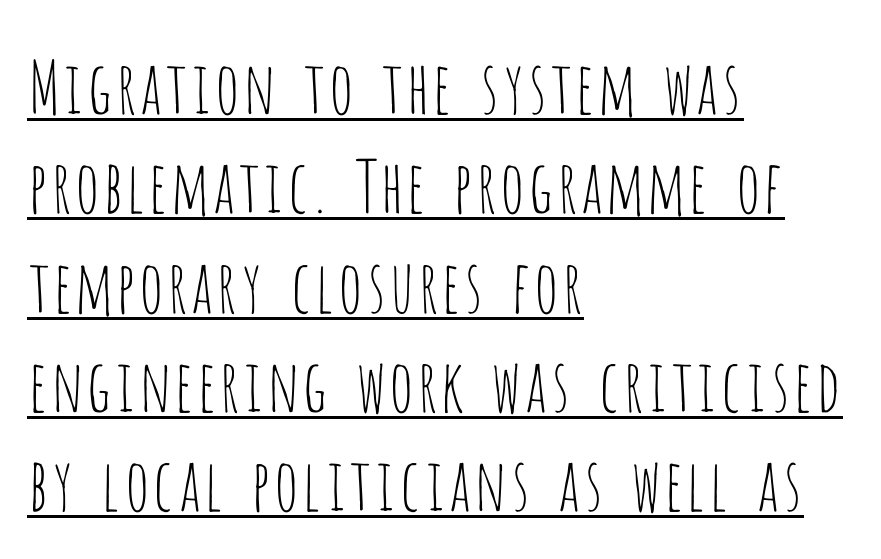
{"serif": "no", "italic": "no", "bold": "no", "weight": "thin", "width": "condensed", "stroke_contrast": "low", "x_height": "large", "monospaced": "no", "underline": "yes", "align": "left", "line_spacing": "normal", "line_spacing_ratio": 1.38, "letter_spacing": "normal", "letter_spacing_em": 0.0, "glyph_px": 72}
